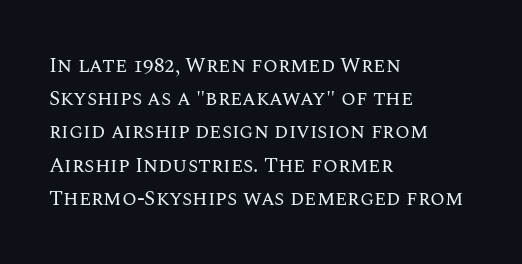
The image shows 21 px text type, upright; set left-aligned, normal line spacing (1.58x), normal letter spacing, not underlined.
